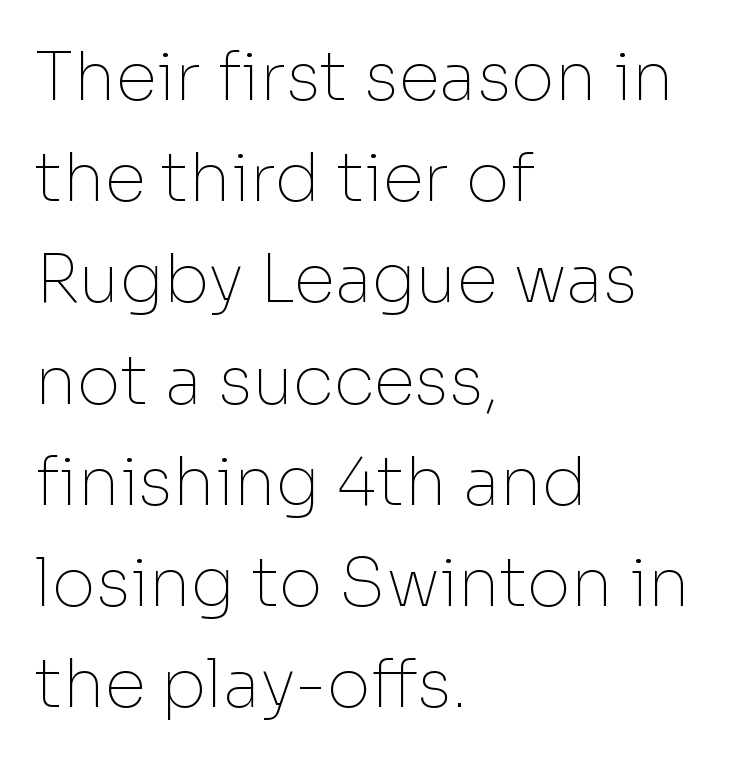
{"serif": "no", "italic": "no", "bold": "no", "weight": "thin", "width": "normal", "stroke_contrast": "low", "x_height": "medium", "monospaced": "no", "underline": "no", "align": "left", "line_spacing": "normal", "line_spacing_ratio": 1.51, "letter_spacing": "normal", "letter_spacing_em": 0.0, "glyph_px": 67}
